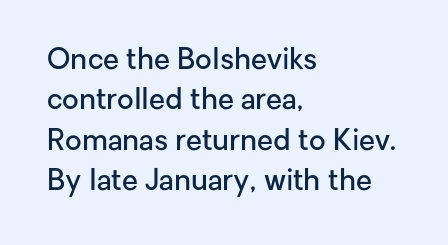
Rendered with straight, roman letterforms. Bare-footed words on every line. How would I describe the line gaps? Plain and ordinary. Here the glyphs are tracked normally, forming tight word shapes. Weight: semibold (demi).
